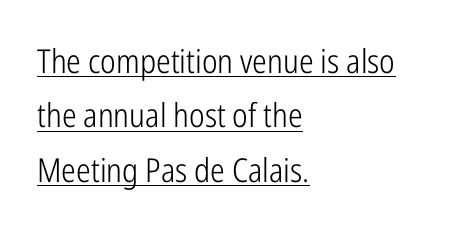
{"serif": "no", "italic": "no", "bold": "no", "weight": "light", "width": "condensed", "stroke_contrast": "low", "x_height": "medium", "monospaced": "no", "underline": "yes", "align": "left", "line_spacing": "normal", "line_spacing_ratio": 1.65, "letter_spacing": "normal", "letter_spacing_em": 0.0, "glyph_px": 33}
